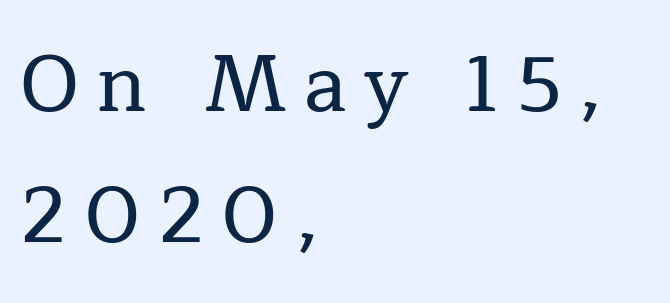
Stroke terminals: seriffed. Every stem runs plumb, perpendicular to the baseline. The ragged edge is on the right, which tells us the setting is flush left. The rendering uses natural spacing where letterforms have individual widths. The rendering uses a moderate line-height, typical for paragraphs.
